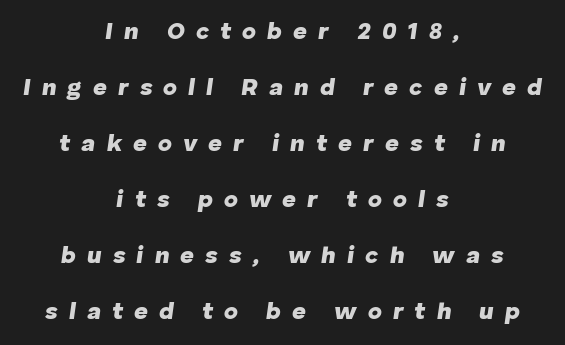
The image shows 24 px bold type, italic (leaning right); set centered, loose line spacing (2.33x), unusually wide letter spacing (+0.46 em), not underlined.
